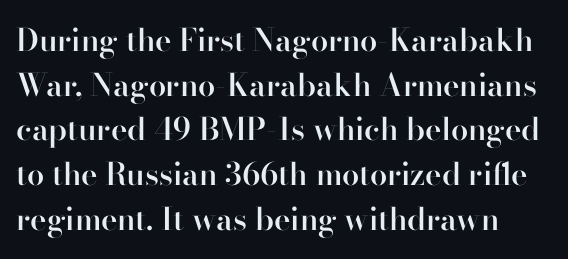
Q: Is the text bold? A: Semi-bold.
Q: Is the text italic (slanted)? A: No, it is upright.
Q: Is the typeface a serif or a sans-serif typeface? A: Serif.
Q: Is the text underlined? A: No.
Q: Is the spacing between letters normal or unusually wide? A: Normal.
Q: Is the spacing between lines tight, normal or loose? A: Normal.
Q: Width (condensed, normal, or wide)? A: Normal.
Q: Stroke contrast? A: High.
Q: x-height? A: Small.
Q: Monospaced? A: No.
